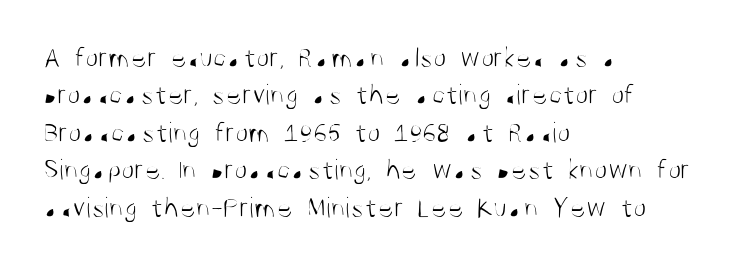
The image shows 30 px light, condensed sans-serif type, upright; set left-aligned, normal line spacing (1.25x), normal letter spacing, not underlined; medium stroke contrast and a large x-height.
